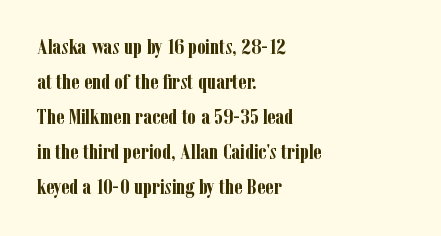
{"italic": "no", "bold": "yes", "underline": "no", "align": "left", "line_spacing": "normal", "line_spacing_ratio": 1.59, "letter_spacing": "normal", "letter_spacing_em": 0.0, "glyph_px": 22}
